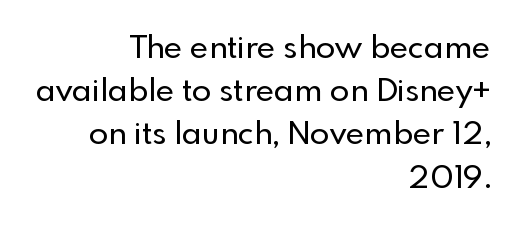
{"serif": "no", "italic": "no", "width": "normal", "x_height": "small", "monospaced": "no", "underline": "no", "align": "right", "line_spacing": "normal", "line_spacing_ratio": 1.35, "letter_spacing": "normal", "letter_spacing_em": 0.0, "glyph_px": 32}
